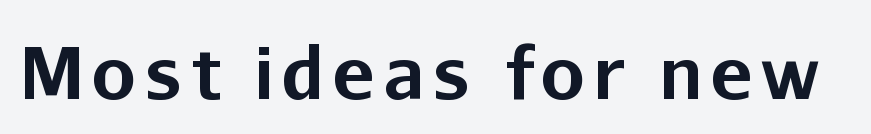
The image shows 71 px bold sans-serif type, upright; set not underlined; low stroke contrast and a medium x-height.
